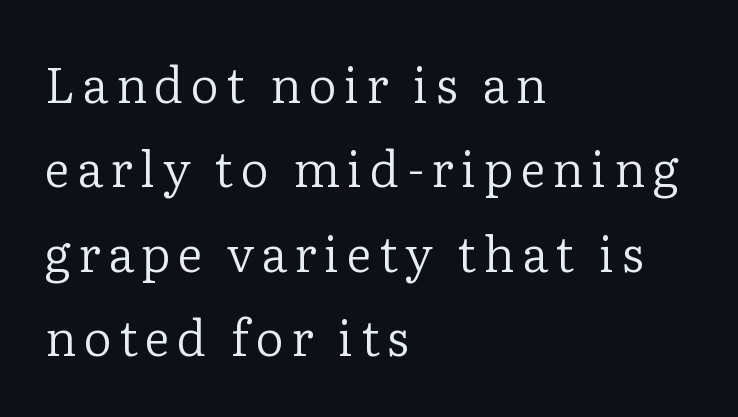
The letters stand straight up with perfectly vertical stems. Character widths vary here, with narrow letters taking less room than wide ones. Caption: multi-line text, flush left, ragged right. The specimen omits any rule beneath the text block's lines. Bold? No — there's no thickening of the strokes.
